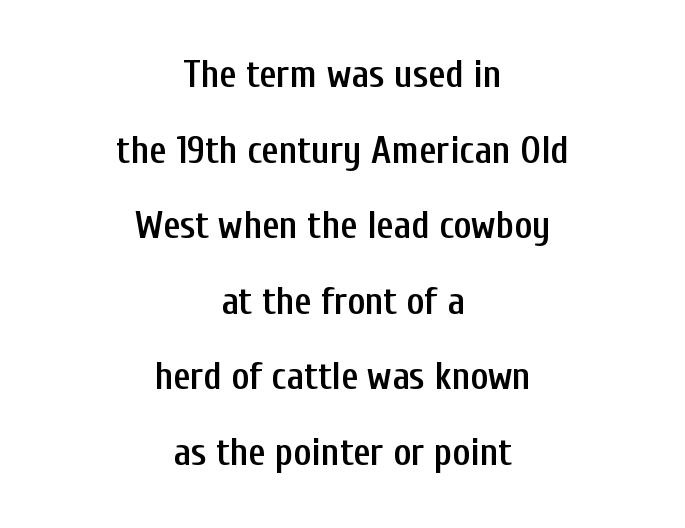
A typesetter would mark this as roman, not italic. The rendering uses a semibold face; strokes are thickened but not to full bold. These lines stack symmetrically, like a column narrowing and widening about its center. A typesetter would call this zero additional tracking.
